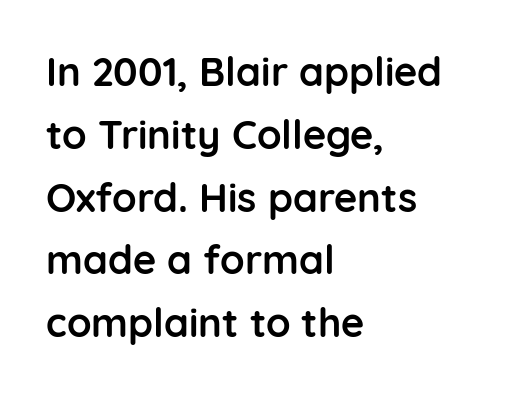
Grotesque or geometric, the face here clearly has no serifs. If you drew a line through each stem, it would be perfectly vertical. Weight check: bold — yes, fully. The lines in this sample share a left origin and differ only in where they stop. Has an underline been added? It has not.
